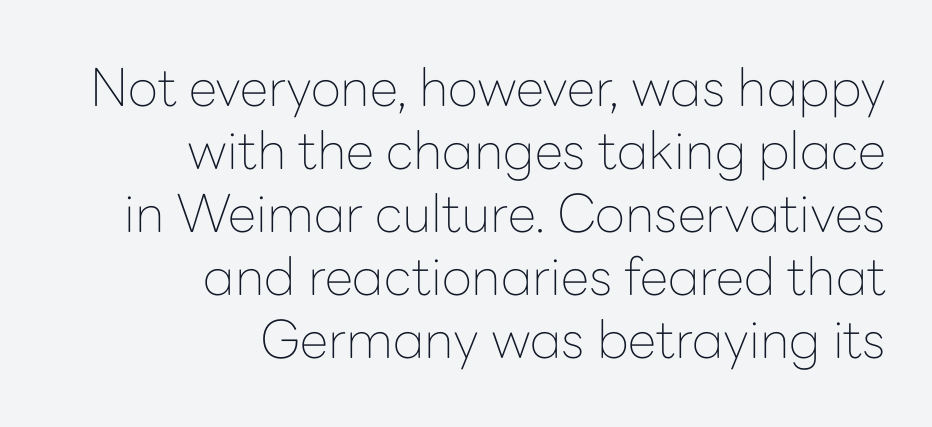
Characters remain perfectly vertical along every line. Serifs: no, the terminals of the letterforms are clean. Note the varied advance widths — an 'i' is clearly narrower than an 'm'. Letters have the restrained weight of plain body copy at most. The letterforms sit shoulder to shoulder at normal distance.
